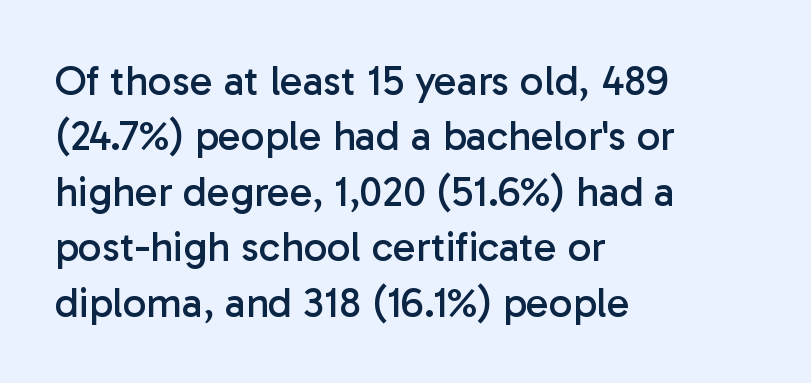
Style check: upright. Is the letter spacing exaggerated? No — it looks like the ordinary default. Decoration check: the copy has no underline. A normal amount of white space separates one row of letters from the next.
